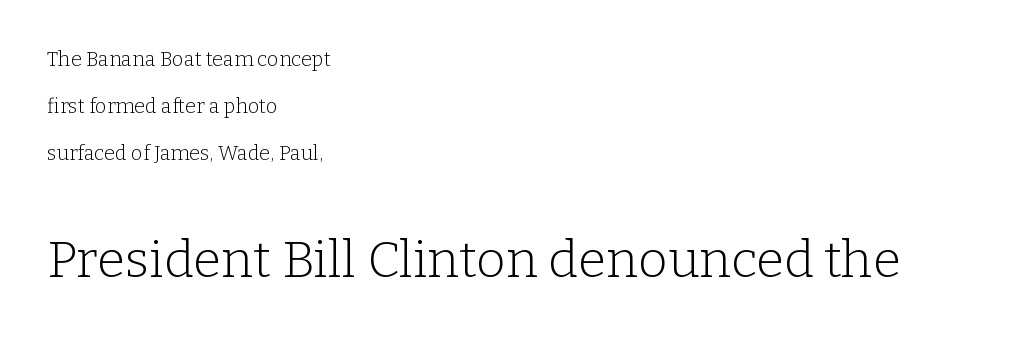
Q: Is the text bold? A: No.
Q: Is the text italic (slanted)? A: No, it is upright.
Q: Is the typeface a serif or a sans-serif typeface? A: Serif.
Q: Is the text underlined? A: No.
Q: How is the paragraph aligned? A: Left-aligned.
Q: Is the spacing between letters normal or unusually wide? A: Normal.
Q: Is the spacing between lines tight, normal or loose? A: Loose.
Q: Which block of text is set in a larger size, the first (top) or the second (bottom)? A: The second (bottom) one.
Q: Width (condensed, normal, or wide)? A: Normal.
Q: Stroke contrast? A: Low.
Q: x-height? A: Medium.
Q: Monospaced? A: No.
